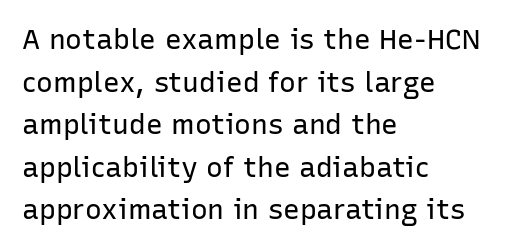
The image shows 28 px regular-weight sans-serif type, upright; set left-aligned, normal line spacing (1.52x), normal letter spacing, not underlined; low stroke contrast and a medium x-height.
